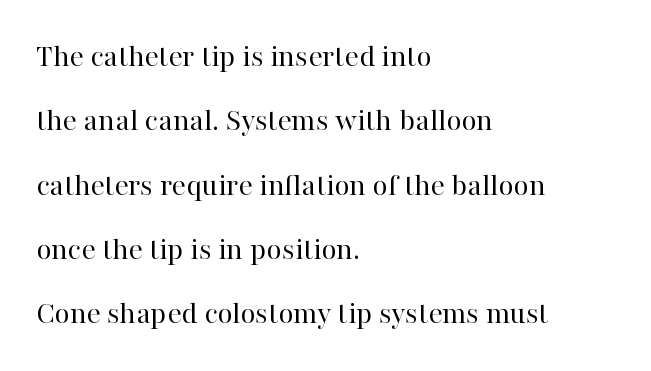
The text was rendered using a seriffed face with decorative stroke endings. Each letter keeps its own natural width here, so spacing adapts to shape. The tracking reads as untouched default to a designer's eye. Weight class: somewhere from thin through regular. Plain, unruled lines of type. Left-aligned paragraph, ragged on the right.
